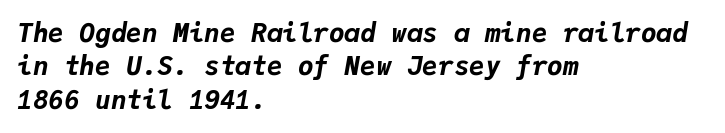
The image shows 26 px bold type, italic (leaning right); set left-aligned, normal line spacing (1.28x), normal letter spacing, not underlined.
